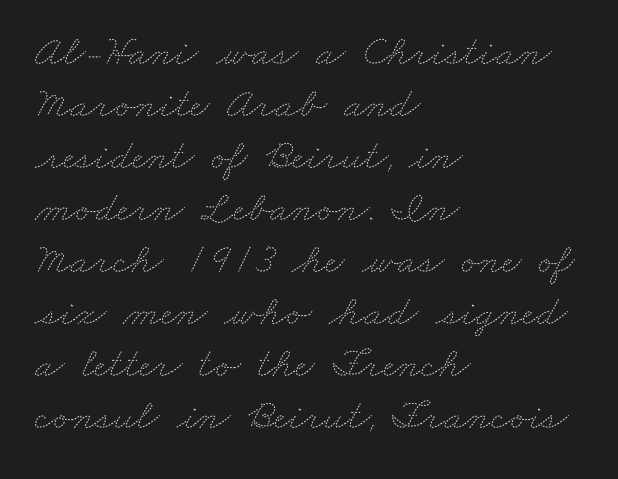
The image shows 43 px thin, wide type; set left-aligned, line spacing 1.21x, normal letter spacing, not underlined; medium stroke contrast and a small x-height.
